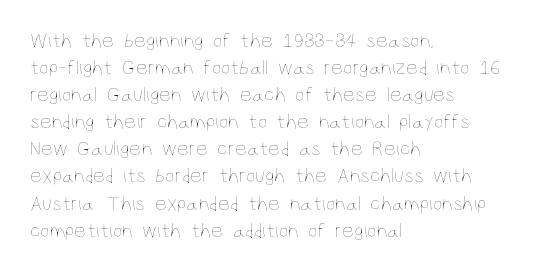
{"italic": "no", "bold": "no", "underline": "no", "align": "left", "line_spacing": "normal", "line_spacing_ratio": 1.29, "letter_spacing": "normal", "letter_spacing_em": 0.0, "glyph_px": 21}
